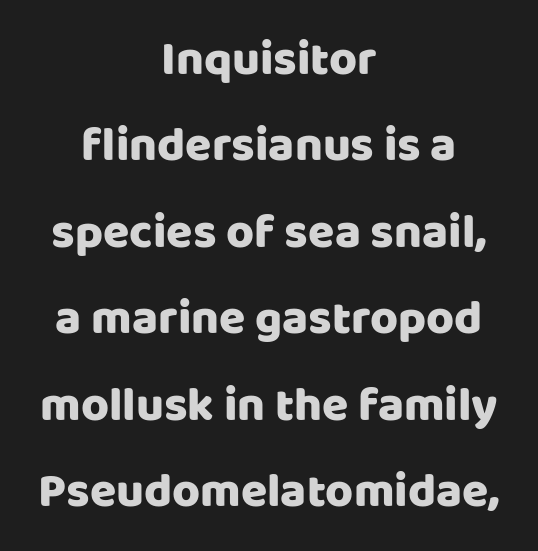
The passage shown is not underscored anywhere. Letterform terminals end flat and unadorned throughout the passage. Think of a printed novel: that variable character pitch is what you see here. Caption: multi-line text, centered on the measure. Between one letter and the next there's only the usual sliver of space. You can tell it's not italic because the verticals are truly vertical.
